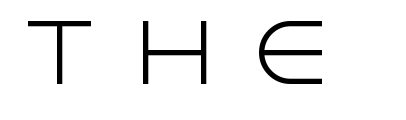
Caption: face not bold, strokes unweighted. This rendering widens character spacing well past its baseline value. In terms of posture, this sample is upright. Typographically, this falls in the sans-serif category.
